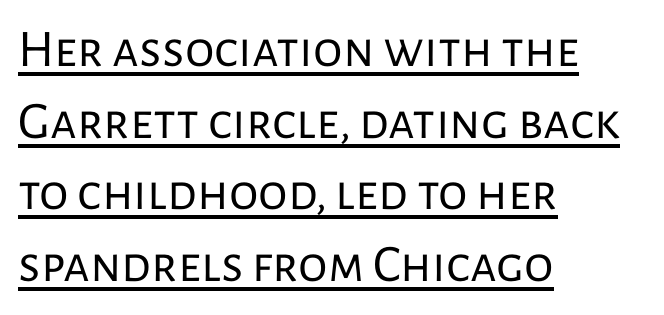
Each line of the rendering has a horizontal stroke beneath the glyphs. A light-to-regular cut is what we see here. Typeset ragged right — the left edge is the straight one. The lettering holds an erect, upright posture throughout. Reading down the column, the eye jumps a familiar distance to each next line. The passage shown is typeset with a sans-serif family.
